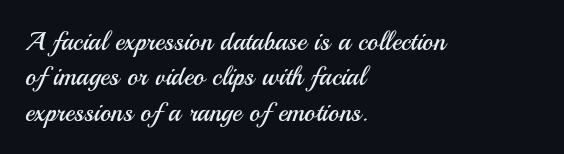
The image shows 26 px text type; set left-aligned, normal line spacing (1.36x), normal letter spacing, not underlined.
